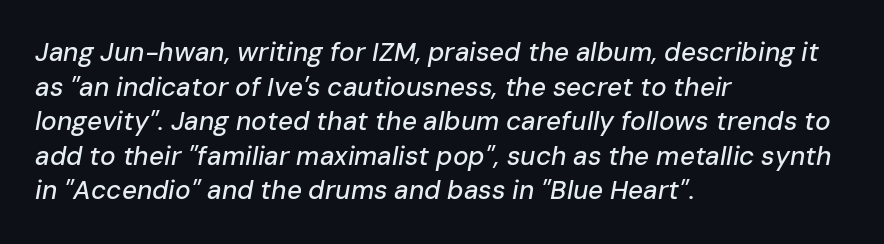
Q: Is the text italic (slanted)? A: Yes, it leans right by about 10 degrees.
Q: Is the text underlined? A: No.
Q: How is the paragraph aligned? A: Left-aligned.
Q: Is the spacing between letters normal or unusually wide? A: Normal.
Q: Is the spacing between lines tight, normal or loose? A: Normal.
